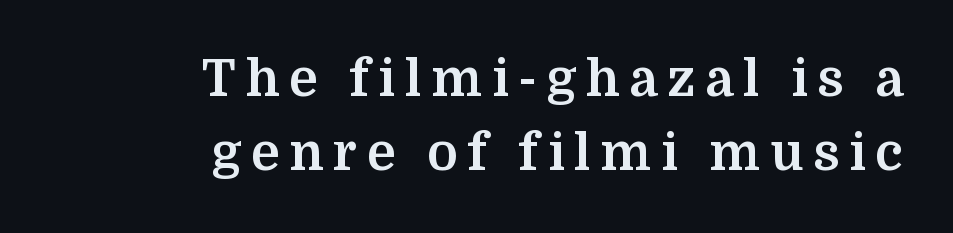
Q: Is the text bold? A: Yes.
Q: Is the text italic (slanted)? A: No, it is upright.
Q: Is the typeface a serif or a sans-serif typeface? A: Serif.
Q: Is the text underlined? A: No.
Q: How is the paragraph aligned? A: Right-aligned.
Q: Is the spacing between lines tight, normal or loose? A: Normal.
Q: Width (condensed, normal, or wide)? A: Normal.
Q: Stroke contrast? A: Medium.
Q: x-height? A: Medium.
Q: Monospaced? A: No.
